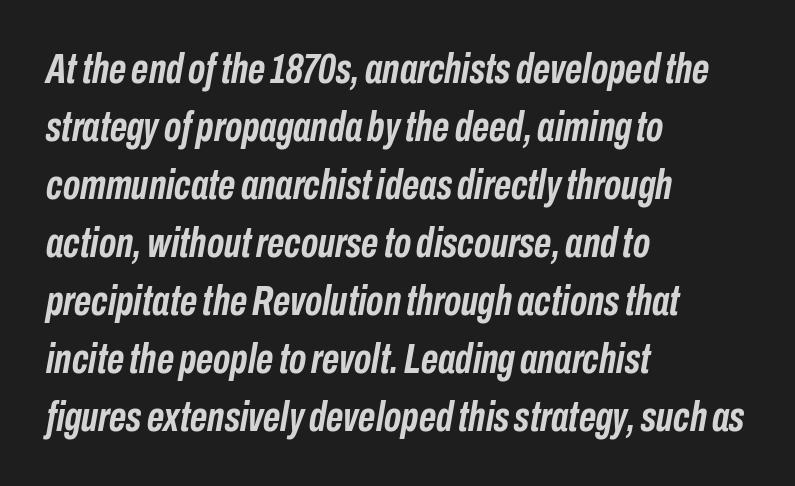
The image shows 42 px semibold, condensed type, italic (leaning right); set left-aligned, normal line spacing (1.38x), normal letter spacing, not underlined; low stroke contrast and a medium x-height.
